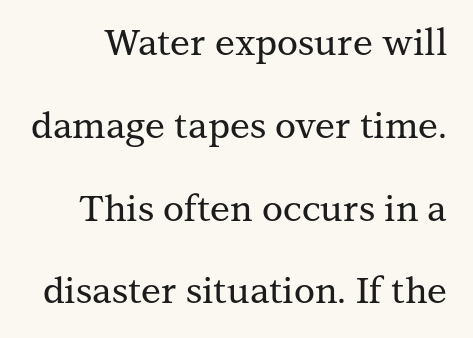
{"serif": "yes", "italic": "no", "width": "normal", "stroke_contrast": "medium", "x_height": "medium", "monospaced": "no", "underline": "no", "line_spacing": "loose", "line_spacing_ratio": 2.3, "letter_spacing": "normal", "letter_spacing_em": 0.0, "glyph_px": 36}
